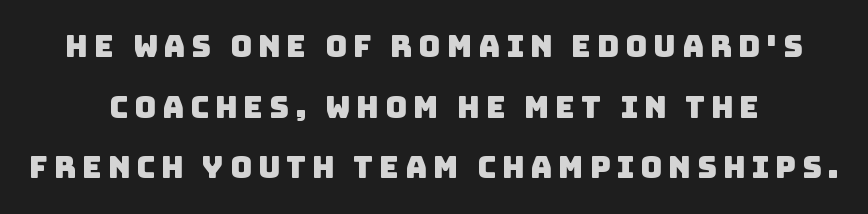
Q: Is the typeface a serif or a sans-serif typeface? A: Sans-serif.
Q: Is the text underlined? A: No.
Q: Is the spacing between letters normal or unusually wide? A: Unusually wide.
Q: Is the spacing between lines tight, normal or loose? A: Loose.
Q: Width (condensed, normal, or wide)? A: Normal.
Q: Stroke contrast? A: Low.
Q: x-height? A: Large.
Q: Monospaced? A: No.
